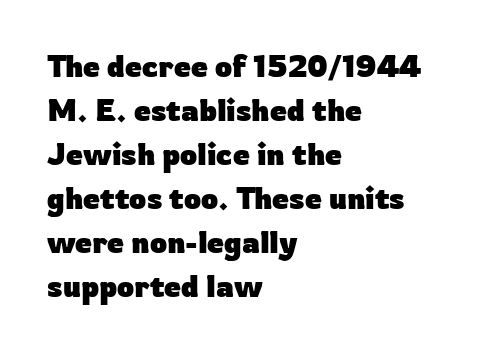
You could call the tracking neutral — neither tight nor loose. Every letter is thick-stroked: bold, no question. A typesetter would label this face a sans. What's the leading like? Ordinary, nothing unusual. This sample has the flowing, uneven cadence of proportional lettering.
